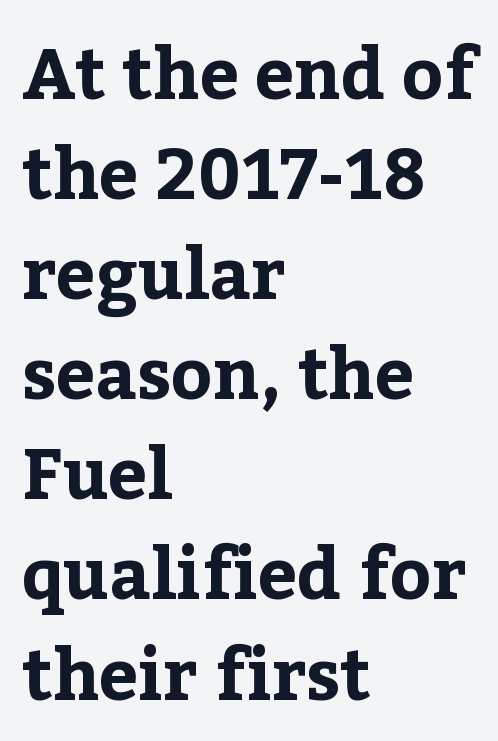
{"serif": "yes", "italic": "no", "bold": "yes", "weight": "bold", "width": "normal", "stroke_contrast": "low", "x_height": "medium", "monospaced": "no", "underline": "no", "align": "left", "line_spacing": "normal", "line_spacing_ratio": 1.43, "letter_spacing": "normal", "letter_spacing_em": 0.0, "glyph_px": 70}
